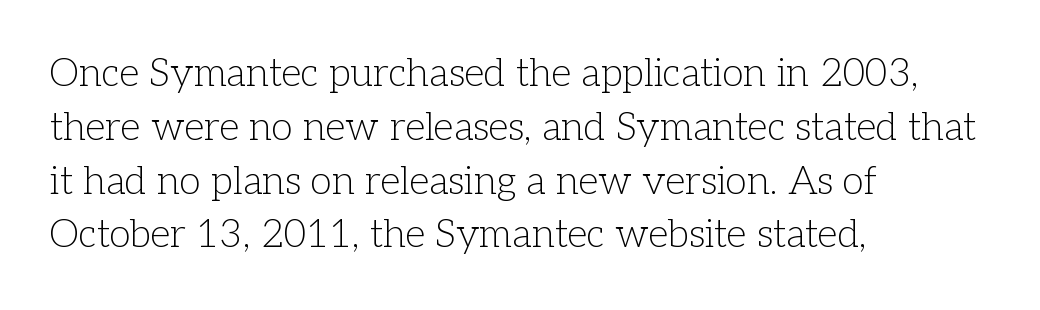
The image shows 39 px light serif type, upright; set left-aligned, normal line spacing (1.38x), normal letter spacing, not underlined; low stroke contrast and a medium x-height.
